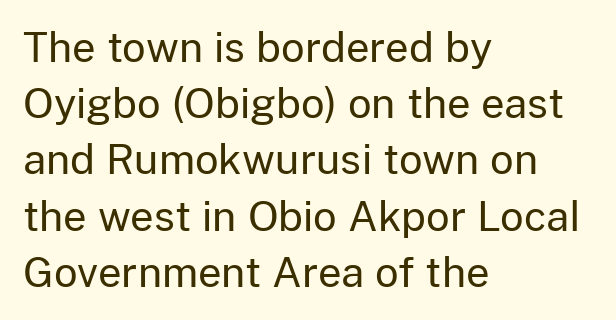
{"serif": "no", "italic": "no", "bold": "no", "weight": "regular", "width": "normal", "stroke_contrast": "low", "x_height": "medium", "monospaced": "no", "underline": "no", "align": "left", "line_spacing": "normal", "line_spacing_ratio": 1.37, "letter_spacing": "normal", "letter_spacing_em": 0.0, "glyph_px": 41}
